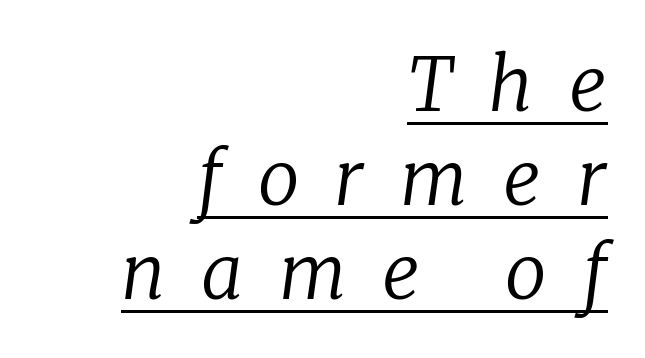
{"serif": "yes", "italic": "yes", "lean": "right", "slant_degrees": 8, "bold": "no", "weight": "regular", "width": "normal", "stroke_contrast": "low", "x_height": "medium", "monospaced": "no", "underline": "yes", "align": "right", "line_spacing": "normal", "line_spacing_ratio": 1.27, "letter_spacing": "wide", "letter_spacing_em": 0.48, "glyph_px": 74}
